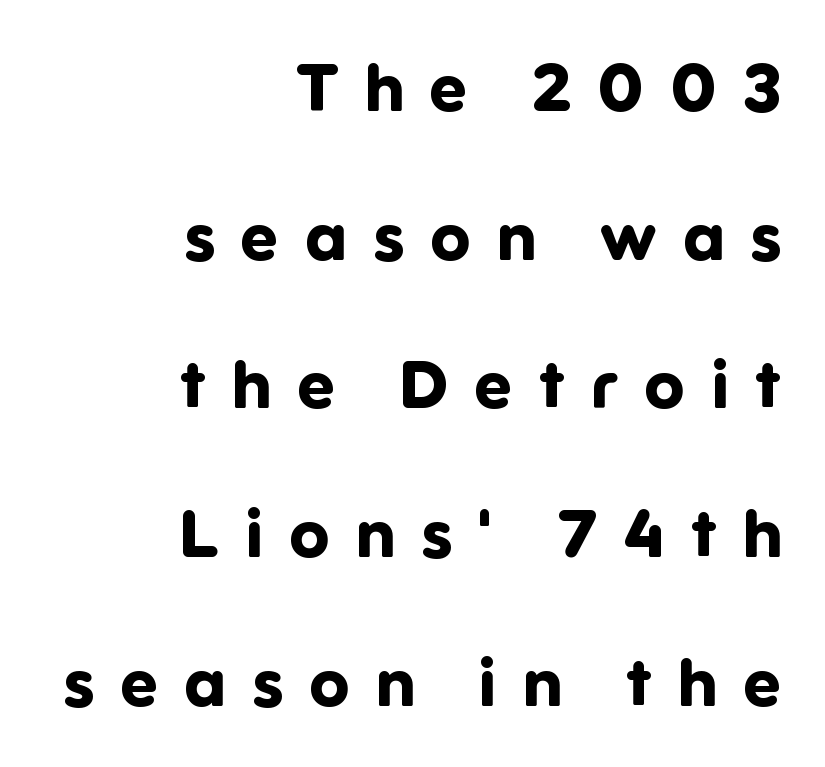
Airy leading. Spacing verdict: proportional, widths tailored to each character. Alignment: flush right. Here the glyphs are tracked loosely, breaking word shapes into spaced letters.
